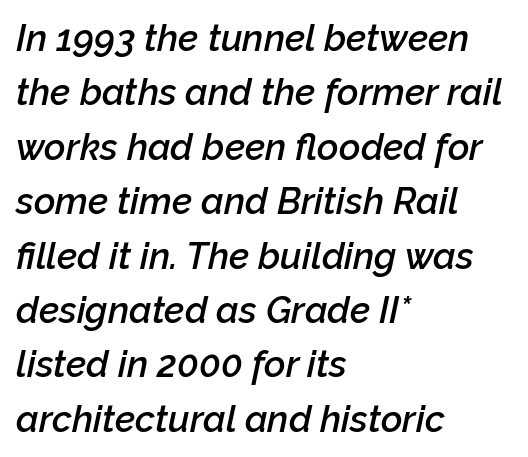
The image shows 37 px semibold type, italic (leaning right); set left-aligned, normal line spacing (1.47x), normal letter spacing, not underlined; low stroke contrast and a medium x-height.
